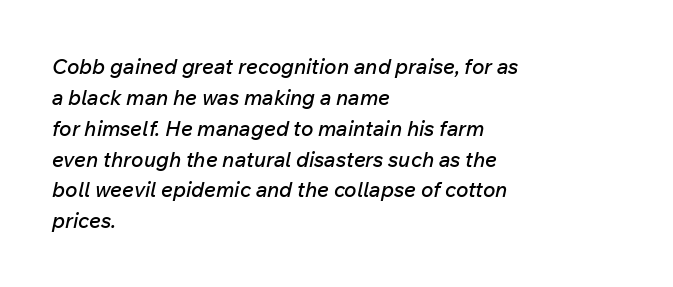
Quick note: underline off. Quick note: interline space is typical. Typeset ragged right — the left edge is the straight one. Compared with typical body copy, the letter spacing here is the same. The letters are slanted; this is an italic face.
